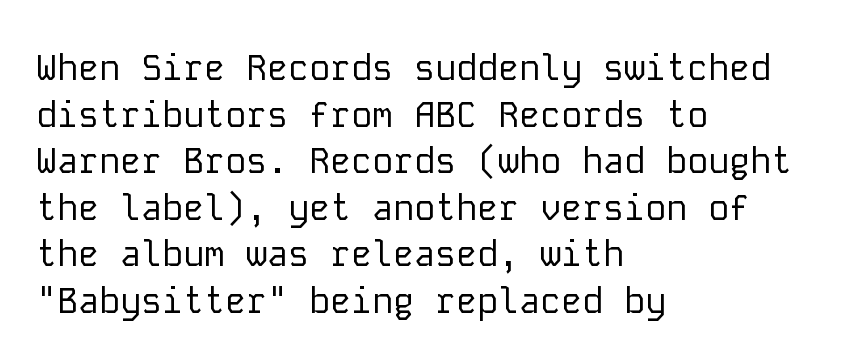
{"serif": "no", "italic": "no", "bold": "no", "weight": "regular", "width": "normal", "stroke_contrast": "low", "x_height": "medium", "monospaced": "yes", "underline": "no", "align": "left", "line_spacing": "normal", "line_spacing_ratio": 1.33, "letter_spacing": "normal", "letter_spacing_em": 0.0, "glyph_px": 35}
